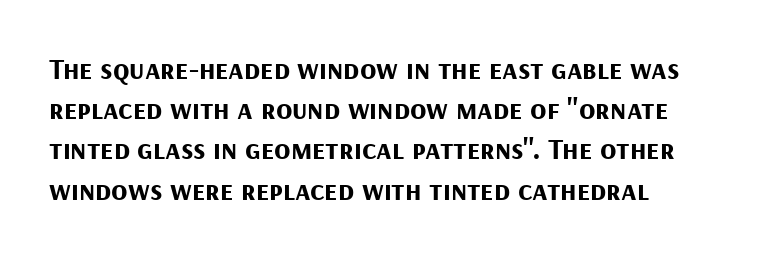
The image shows 30 px bold sans-serif type, upright; set normal line spacing (1.34x), normal letter spacing, not underlined; medium stroke contrast and a medium x-height.
